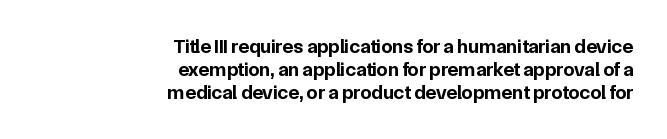
Q: Is the text bold? A: Yes.
Q: Is the text italic (slanted)? A: No, it is upright.
Q: Is the text underlined? A: No.
Q: How is the paragraph aligned? A: Right-aligned.
Q: Is the spacing between letters normal or unusually wide? A: Normal.
